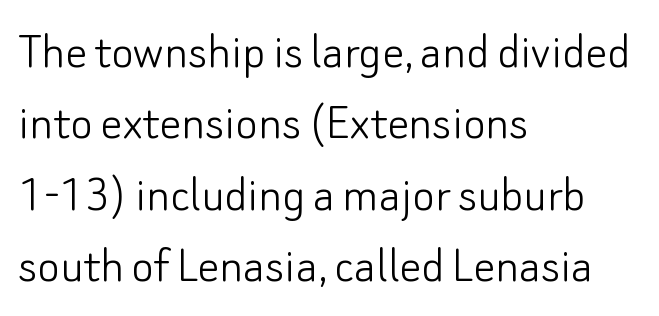
The image shows 54 px light sans-serif type, upright; set left-aligned, normal line spacing (1.32x), normal letter spacing, not underlined; low stroke contrast and a small x-height.
